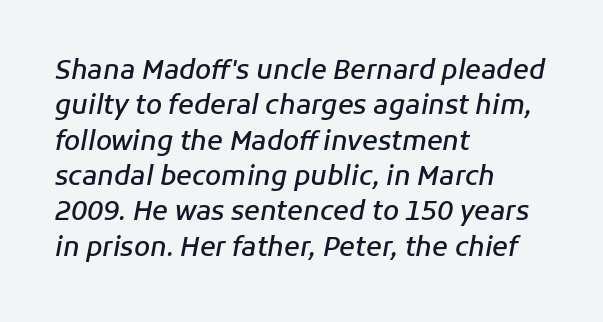
The image shows 26 px text type, italic (leaning right); set left-aligned, normal line spacing (1.36x), normal letter spacing, not underlined.
